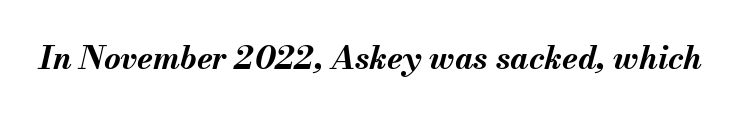
The letterforms sit shoulder to shoulder at normal distance. Clear beneath every line of the passage. This is oblique type, the kind used for emphasis or titles. Do the characters align in a grid? No, the font is proportional. Plenty of ink on the page — the face is bold.
